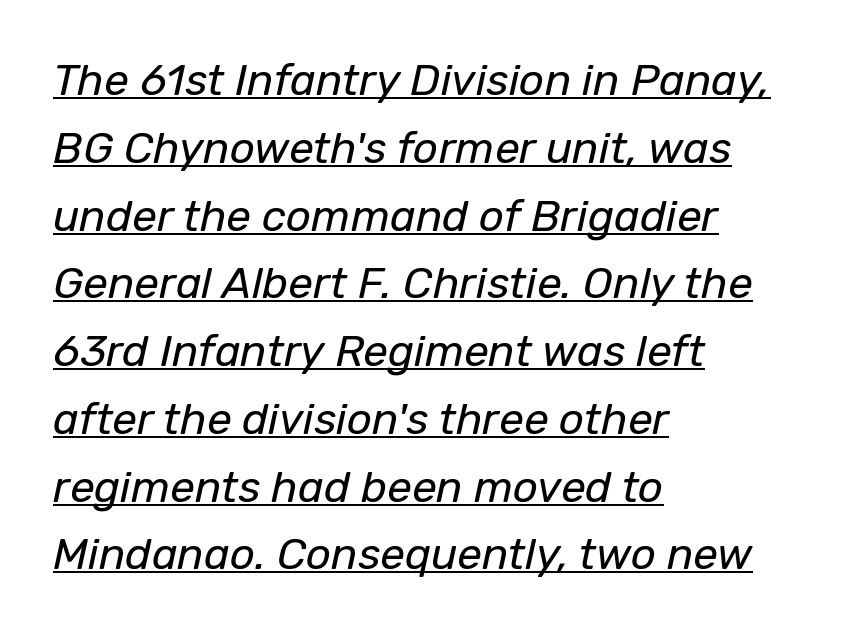
Q: Is the text bold? A: No.
Q: Is the text italic (slanted)? A: Yes, it leans right by about 12 degrees.
Q: Is the text underlined? A: Yes.
Q: How is the paragraph aligned? A: Left-aligned.
Q: Is the spacing between letters normal or unusually wide? A: Normal.
Q: Is the spacing between lines tight, normal or loose? A: Normal.
Q: Width (condensed, normal, or wide)? A: Normal.
Q: Stroke contrast? A: Low.
Q: x-height? A: Medium.
Q: Monospaced? A: No.
